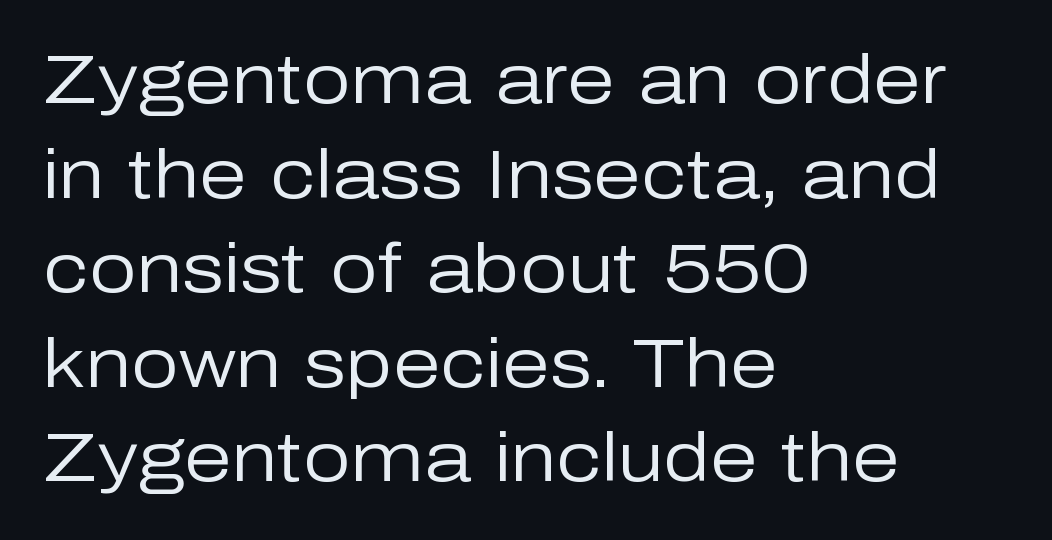
Rule under the text: the space is simply empty. A student would call this left alignment; a typographer would say flush left, rag right. Compared with typical paragraphs, the rows here are spaced about the same. Observe the ordinary spacing: letters are neighbours, not strangers.
